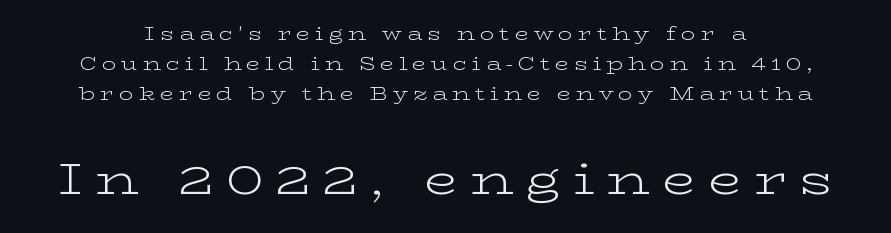
The characters are drawn with everyday or finer stroke widths. Regarding leading, the lines here are spaced in the standard way. Which chunk is bigger? The second one — the bottom block dwarfs the top. Do the characters align in a grid? No, the font is proportional.
